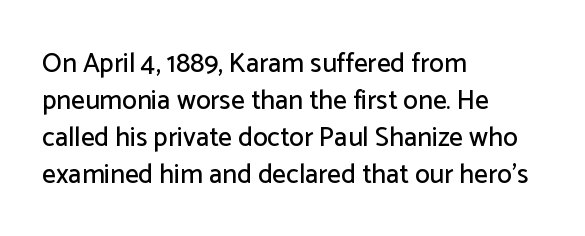
{"italic": "no", "underline": "no", "align": "left", "line_spacing": "normal", "line_spacing_ratio": 1.37, "letter_spacing": "normal", "letter_spacing_em": 0.0, "glyph_px": 27}
